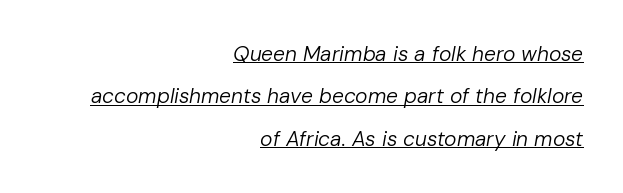
Q: Is the text bold? A: No.
Q: Is the text italic (slanted)? A: Yes, it leans right by about 10 degrees.
Q: Is the text underlined? A: Yes.
Q: How is the paragraph aligned? A: Right-aligned.
Q: Is the spacing between letters normal or unusually wide? A: Normal.
Q: Is the spacing between lines tight, normal or loose? A: Loose.
